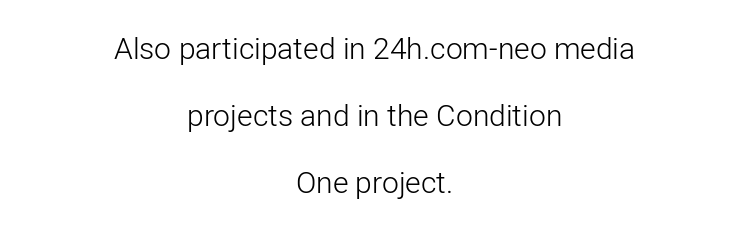
{"serif": "no", "italic": "no", "bold": "no", "weight": "light", "width": "normal", "stroke_contrast": "low", "x_height": "medium", "monospaced": "no", "underline": "no", "align": "center", "line_spacing": "loose", "line_spacing_ratio": 2.24, "letter_spacing": "normal", "letter_spacing_em": 0.0, "glyph_px": 30}
